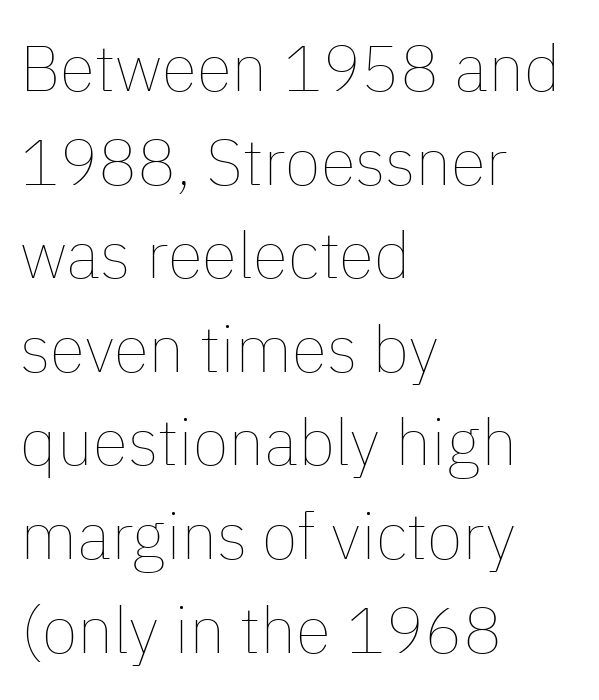
{"italic": "no", "bold": "no", "weight": "thin", "width": "normal", "stroke_contrast": "low", "x_height": "medium", "monospaced": "no", "underline": "no", "align": "left", "line_spacing": "normal", "line_spacing_ratio": 1.44, "letter_spacing": "normal", "letter_spacing_em": 0.0, "glyph_px": 65}
